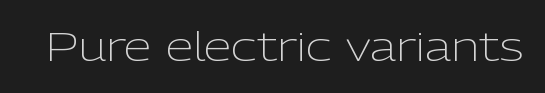
{"serif": "no", "italic": "no", "bold": "no", "weight": "light", "width": "normal", "stroke_contrast": "low", "x_height": "medium", "monospaced": "no", "underline": "no", "letter_spacing": "normal", "letter_spacing_em": 0.0, "glyph_px": 40}
